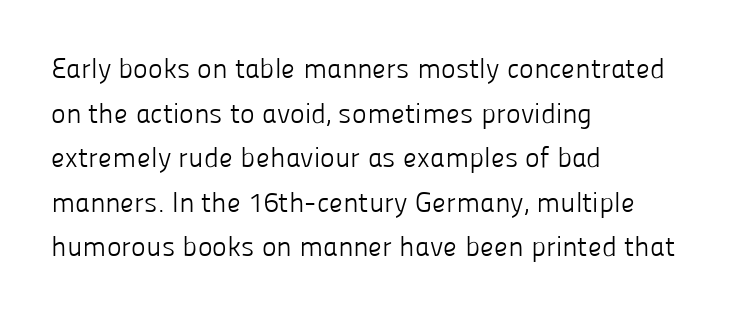
Q: Is the text bold? A: No.
Q: Is the text italic (slanted)? A: No, it is upright.
Q: Is the typeface a serif or a sans-serif typeface? A: Sans-serif.
Q: Is the text underlined? A: No.
Q: How is the paragraph aligned? A: Left-aligned.
Q: Is the spacing between letters normal or unusually wide? A: Normal.
Q: Is the spacing between lines tight, normal or loose? A: Normal.
Q: Width (condensed, normal, or wide)? A: Normal.
Q: Stroke contrast? A: Low.
Q: x-height? A: Medium.
Q: Monospaced? A: No.
